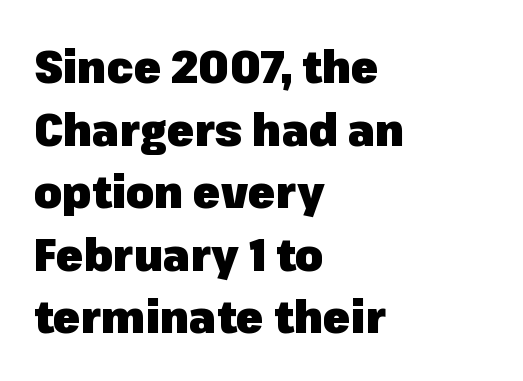
The rows are spaced the way most documents space them. Think of a printed novel: that variable character pitch is what you see here. Examine the stroke ends and you'll find no serifs. The rendering uses a bold face; every stroke is thick and dark. Vertical strokes here are truly vertical. If you drew a ruler down the left edge, every line would touch it.
